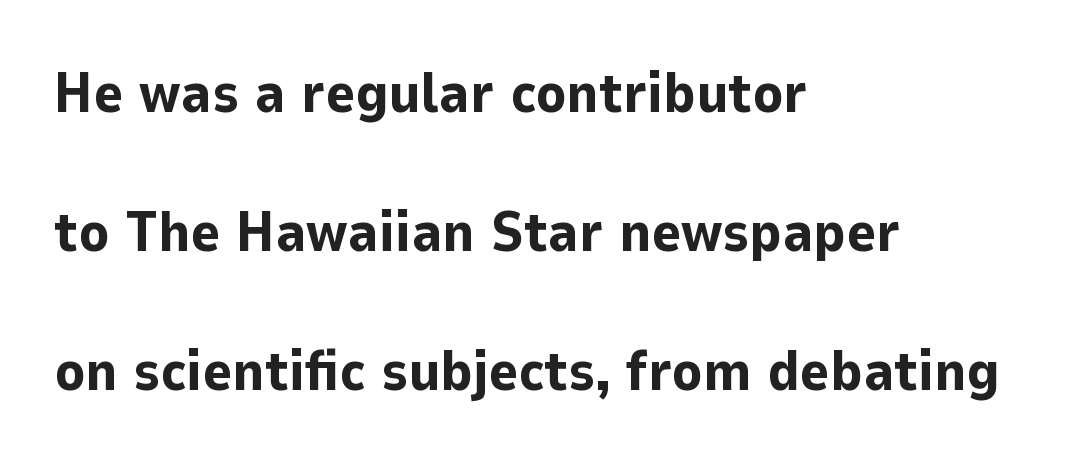
Q: Is the text bold? A: Yes.
Q: Is the text italic (slanted)? A: No, it is upright.
Q: Is the typeface a serif or a sans-serif typeface? A: Sans-serif.
Q: Is the text underlined? A: No.
Q: How is the paragraph aligned? A: Left-aligned.
Q: Is the spacing between letters normal or unusually wide? A: Normal.
Q: Is the spacing between lines tight, normal or loose? A: Loose.
Q: Width (condensed, normal, or wide)? A: Normal.
Q: Stroke contrast? A: Low.
Q: x-height? A: Medium.
Q: Monospaced? A: No.
